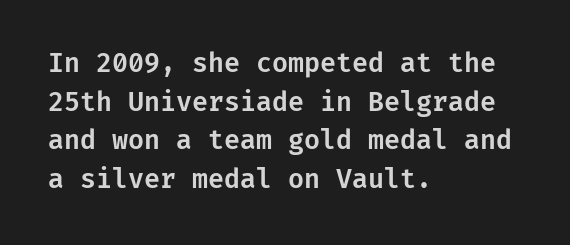
The image shows 26 px text type, upright; set left-aligned, normal line spacing (1.49x), normal letter spacing, not underlined.
